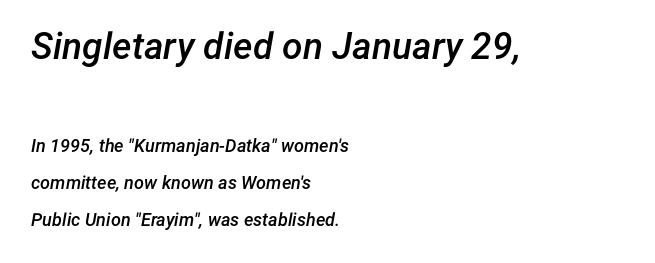
{"italic": "yes", "lean": "right", "slant_degrees": 12, "bold": "semi", "weight": "semibold", "width": "normal", "stroke_contrast": "low", "x_height": "medium", "monospaced": "no", "underline": "no", "align": "left", "line_spacing": "loose", "line_spacing_ratio": 2.08, "letter_spacing": "normal", "letter_spacing_em": 0.0, "larger_block": "first", "size_ratio": 2.06, "glyph_px": 37}
